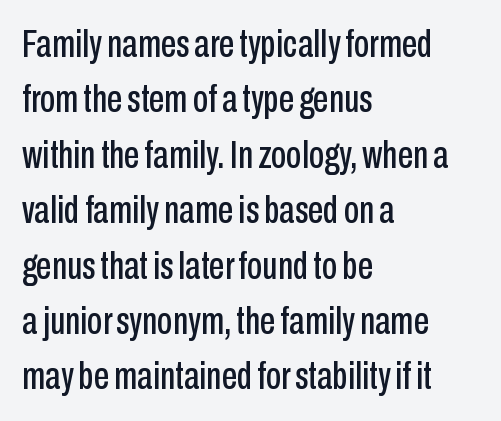
{"serif": "no", "italic": "no", "width": "condensed", "stroke_contrast": "low", "x_height": "medium", "monospaced": "no", "underline": "no", "align": "left", "line_spacing": "normal", "line_spacing_ratio": 1.42, "letter_spacing": "normal", "letter_spacing_em": 0.0, "glyph_px": 39}
